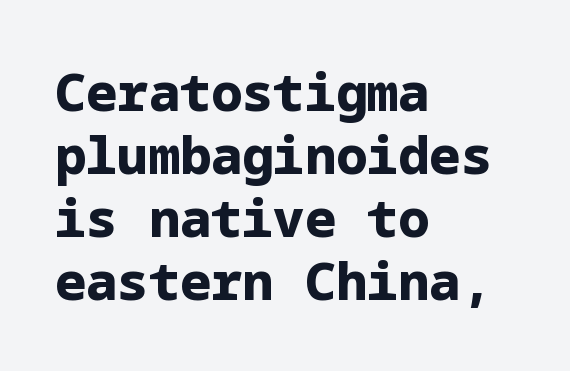
Q: Is the text bold? A: Yes.
Q: Is the text italic (slanted)? A: No, it is upright.
Q: Is the typeface a serif or a sans-serif typeface? A: Sans-serif.
Q: Is the text underlined? A: No.
Q: How is the paragraph aligned? A: Left-aligned.
Q: Is the spacing between letters normal or unusually wide? A: Normal.
Q: Width (condensed, normal, or wide)? A: Normal.
Q: Stroke contrast? A: Low.
Q: x-height? A: Medium.
